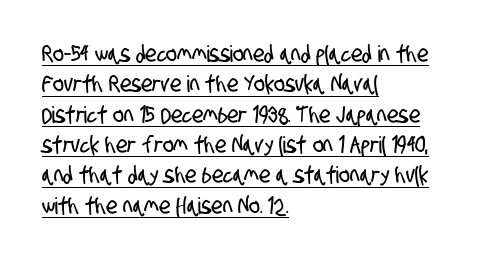
Q: Is the text underlined? A: Yes.
Q: How is the paragraph aligned? A: Left-aligned.
Q: Is the spacing between letters normal or unusually wide? A: Normal.
Q: Is the spacing between lines tight, normal or loose? A: Normal.
